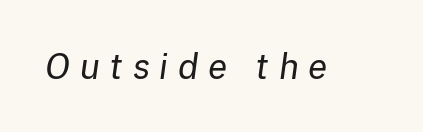
Q: Is the text bold? A: No.
Q: Is the text italic (slanted)? A: Yes, it leans right by about 8 degrees.
Q: Is the text underlined? A: No.
Q: Is the spacing between letters normal or unusually wide? A: Unusually wide.
Q: Width (condensed, normal, or wide)? A: Normal.
Q: Stroke contrast? A: Low.
Q: x-height? A: Medium.
Q: Monospaced? A: No.
